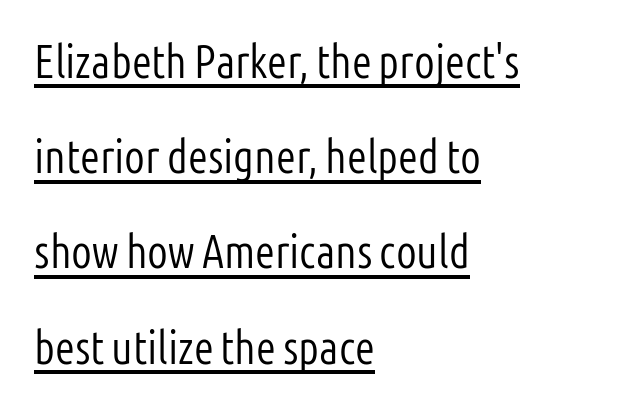
Q: Is the text bold? A: No.
Q: Is the text italic (slanted)? A: No, it is upright.
Q: Is the typeface a serif or a sans-serif typeface? A: Sans-serif.
Q: Is the text underlined? A: Yes.
Q: How is the paragraph aligned? A: Left-aligned.
Q: Is the spacing between letters normal or unusually wide? A: Normal.
Q: Is the spacing between lines tight, normal or loose? A: Loose.
Q: Width (condensed, normal, or wide)? A: Condensed.
Q: Stroke contrast? A: Low.
Q: x-height? A: Medium.
Q: Monospaced? A: No.
